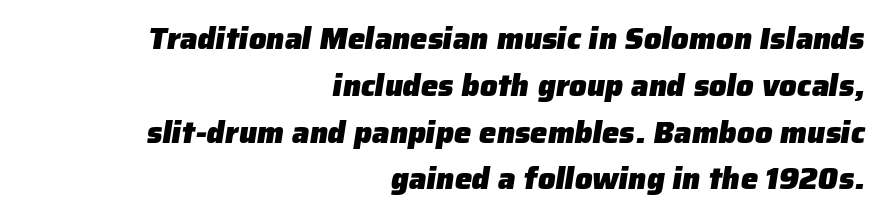
Q: Is the text bold? A: Yes.
Q: Is the typeface a serif or a sans-serif typeface? A: Sans-serif.
Q: Is the text underlined? A: No.
Q: How is the paragraph aligned? A: Right-aligned.
Q: Is the spacing between letters normal or unusually wide? A: Normal.
Q: Is the spacing between lines tight, normal or loose? A: Normal.
Q: Width (condensed, normal, or wide)? A: Normal.
Q: Stroke contrast? A: Low.
Q: x-height? A: Medium.
Q: Monospaced? A: No.
